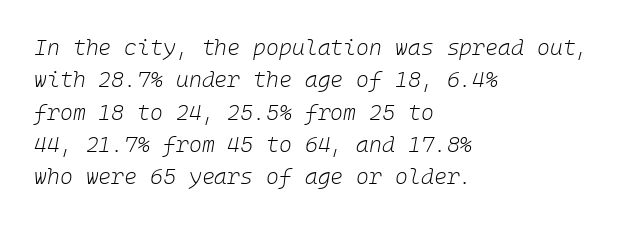
{"italic": "yes", "lean": "right", "slant_degrees": 10, "bold": "no", "underline": "no", "align": "left", "line_spacing": "normal", "line_spacing_ratio": 1.47, "letter_spacing": "normal", "letter_spacing_em": 0.0, "glyph_px": 22}
